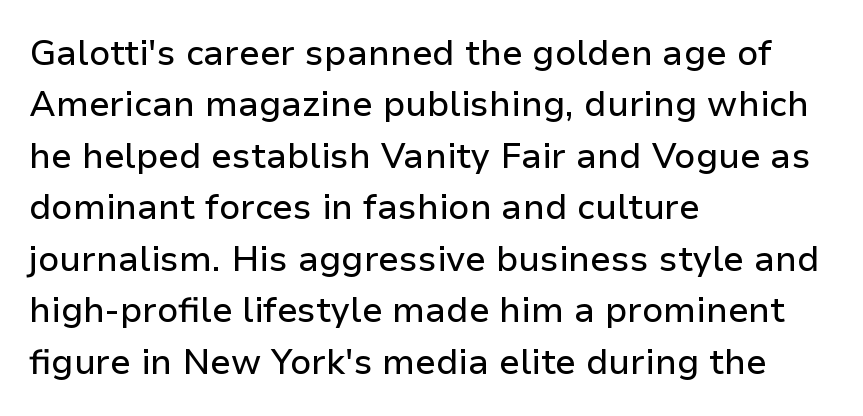
{"serif": "no", "italic": "no", "width": "normal", "stroke_contrast": "low", "x_height": "medium", "monospaced": "no", "underline": "no", "align": "left", "line_spacing": "normal", "line_spacing_ratio": 1.47, "letter_spacing": "normal", "letter_spacing_em": 0.0, "glyph_px": 35}
